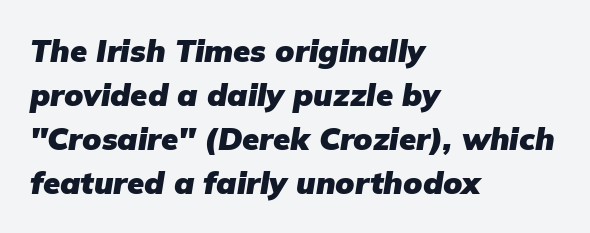
Q: Is the text bold? A: Yes.
Q: Is the text italic (slanted)? A: Yes, it leans right by about 9 degrees.
Q: Is the text underlined? A: No.
Q: How is the paragraph aligned? A: Left-aligned.
Q: Is the spacing between letters normal or unusually wide? A: Normal.
Q: Is the spacing between lines tight, normal or loose? A: Normal.
Q: Width (condensed, normal, or wide)? A: Normal.
Q: Stroke contrast? A: Low.
Q: x-height? A: Medium.
Q: Monospaced? A: No.
